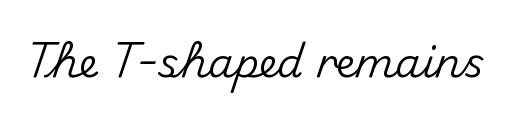
{"serif": "no", "width": "normal", "stroke_contrast": "medium", "x_height": "small", "monospaced": "no", "underline": "no", "letter_spacing": "normal", "letter_spacing_em": 0.0, "glyph_px": 41}
